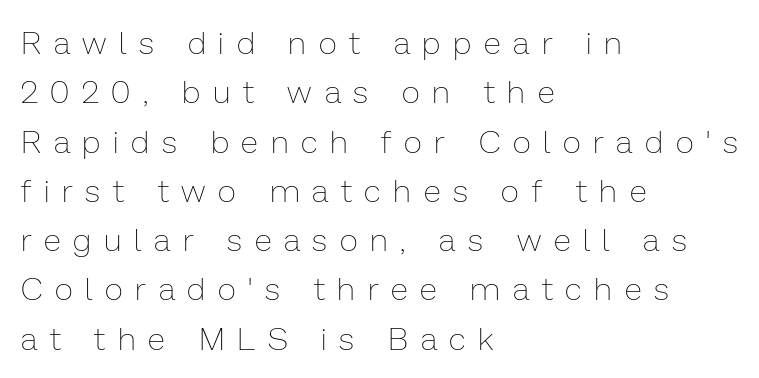
Q: Is the text bold? A: No.
Q: Is the text italic (slanted)? A: No, it is upright.
Q: Is the text underlined? A: No.
Q: How is the paragraph aligned? A: Left-aligned.
Q: Is the spacing between letters normal or unusually wide? A: Unusually wide.
Q: Is the spacing between lines tight, normal or loose? A: Normal.
Q: Width (condensed, normal, or wide)? A: Normal.
Q: Stroke contrast? A: Low.
Q: x-height? A: Medium.
Q: Monospaced? A: No.
